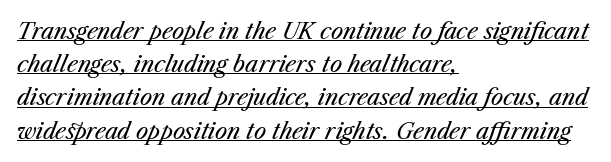
{"italic": "yes", "lean": "right", "slant_degrees": 23, "bold": "no", "underline": "yes", "align": "left", "line_spacing": "normal", "line_spacing_ratio": 1.51, "letter_spacing": "normal", "letter_spacing_em": 0.0, "glyph_px": 22}
